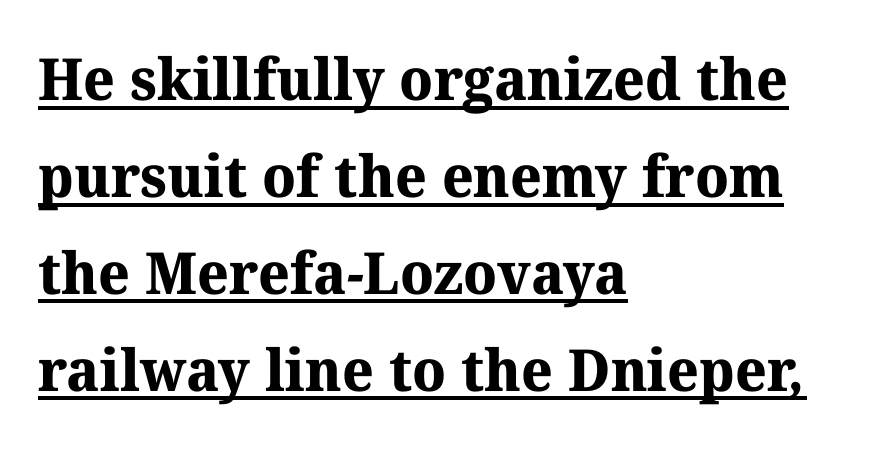
{"serif": "yes", "bold": "yes", "weight": "bold", "width": "normal", "stroke_contrast": "medium", "x_height": "medium", "monospaced": "no", "underline": "yes", "align": "left", "line_spacing": "normal", "line_spacing_ratio": 1.67, "letter_spacing": "normal", "letter_spacing_em": 0.0, "glyph_px": 58}
